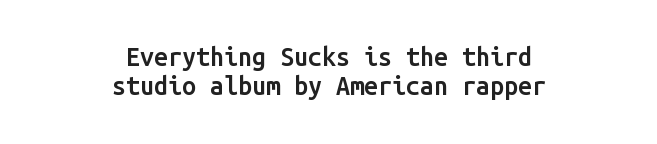
The space between consecutive lines is stingy. Strokes here are thickened, but only to semibold level. These lines keep a tight, regular rhythm from letter to letter. The axis of the letterforms is exactly vertical. Clear beneath every line of the passage. These lines stack symmetrically, like a column narrowing and widening about its center.
